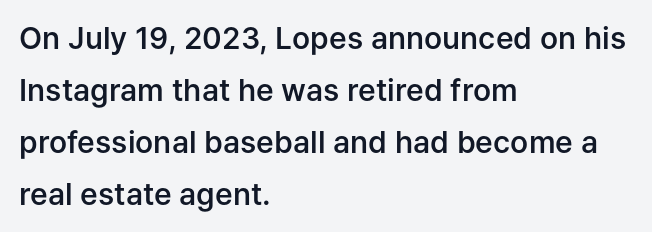
{"serif": "no", "italic": "no", "bold": "semi", "weight": "semibold", "width": "normal", "stroke_contrast": "low", "x_height": "medium", "monospaced": "no", "underline": "no", "align": "left", "line_spacing_ratio": 1.73, "letter_spacing": "normal", "letter_spacing_em": 0.0, "glyph_px": 30}
